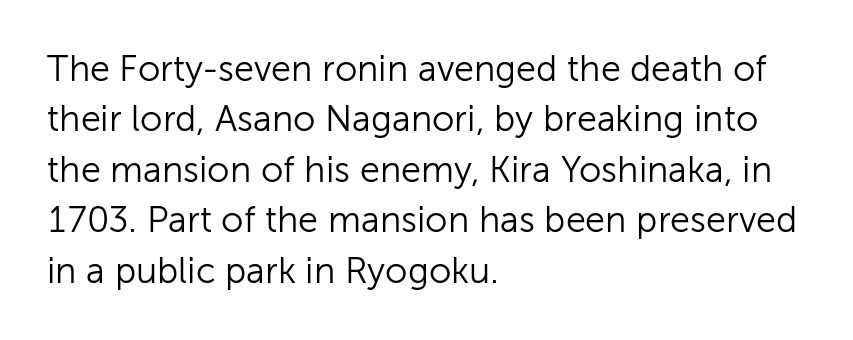
How would I describe the line gaps? Plain and ordinary. Every character sits straight up, as roman type does. The letters look calm and open, with moderate or lighter stems. Nobody touched the tracking dial on this one. Note the varied advance widths — an 'i' is clearly narrower than an 'm'. If you drew a ruler down the left edge, every line would touch it.
